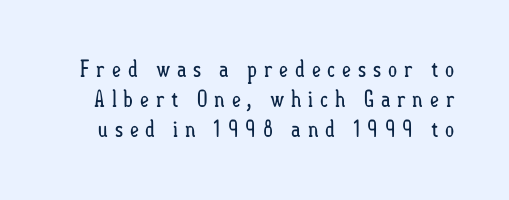
The image shows 23 px text type, upright; set normal line spacing (1.31x), unusually wide letter spacing (+0.27 em), not underlined.
